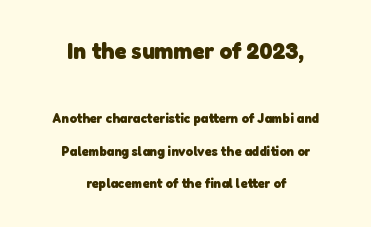
The image shows 24 px bold type; set centered, loose line spacing (2.3x), normal letter spacing, not underlined; the first (top) block is 1.71x larger.
